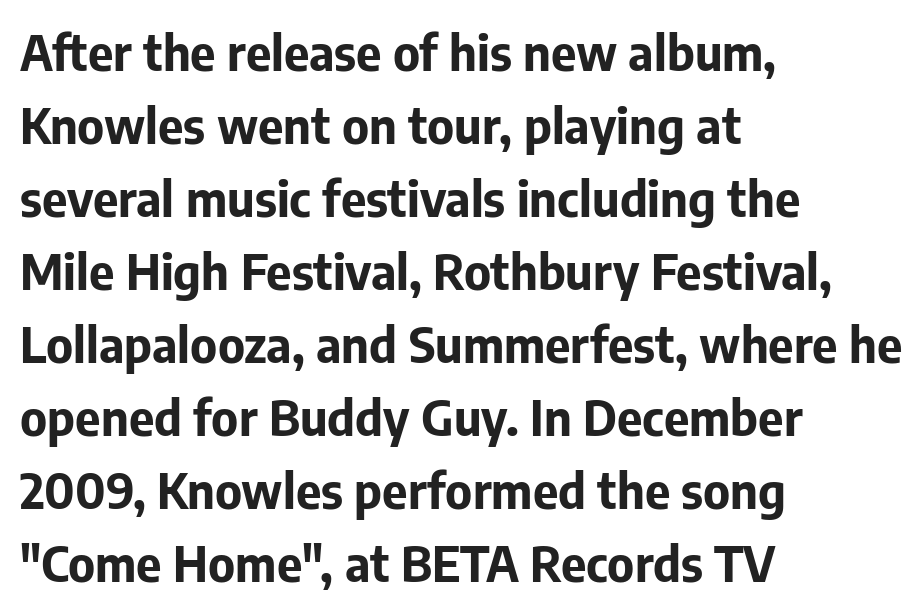
The image shows 49 px bold sans-serif type, upright; set left-aligned, normal line spacing (1.49x), normal letter spacing, not underlined; low stroke contrast and a medium x-height.
